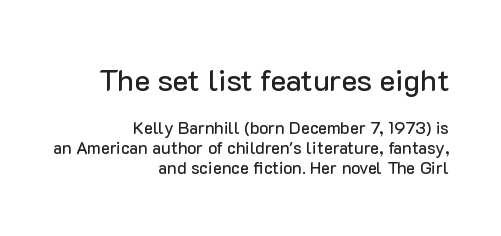
The letters advance in unequal steps, a hallmark of proportional type. The earlier block is typeset at a bigger size than the later block. The rendering keeps characters at their native spacing. Underlining? Definitely not there. Posture: vertical. Leftover space on each line is placed entirely before the opening word.
